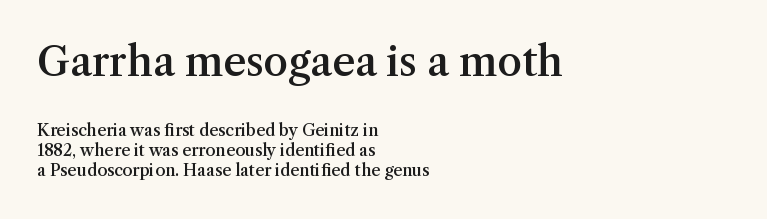
The image shows 40 px semibold serif type, upright; set left-aligned, normal line spacing (1.27x), normal letter spacing, not underlined; the first (top) block is 2.5x larger; medium stroke contrast and a medium x-height.
